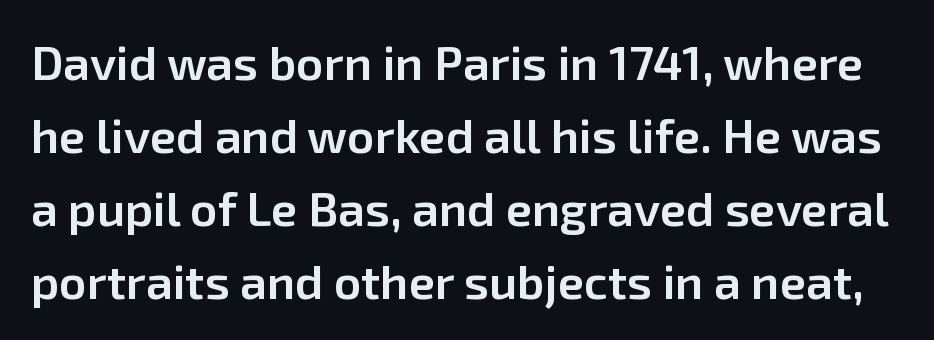
{"serif": "no", "italic": "no", "bold": "semi", "weight": "semibold", "width": "normal", "stroke_contrast": "low", "x_height": "medium", "monospaced": "no", "underline": "no", "line_spacing": "normal", "line_spacing_ratio": 1.52, "letter_spacing": "normal", "letter_spacing_em": 0.0, "glyph_px": 48}
